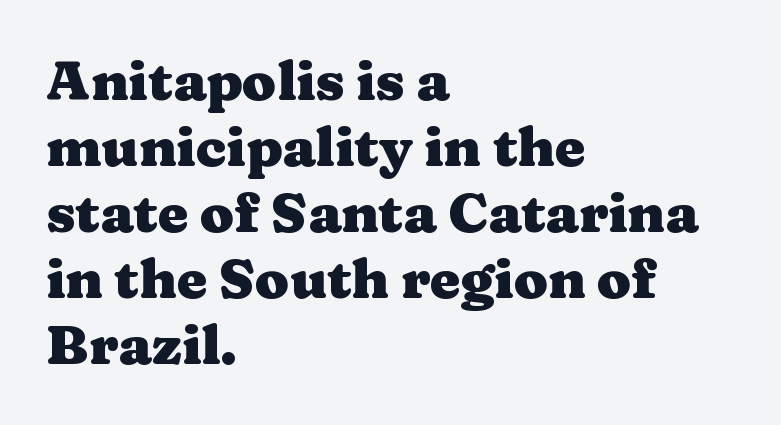
The gaps between neighbouring characters are ordinary and unremarkable. Only glyphs here, with clear space below each row. This is roman type, the default non-slanted kind. Notice how thick the strokes are: this is what a full bold looks like. The paragraph has a hard left edge and a soft right edge.
